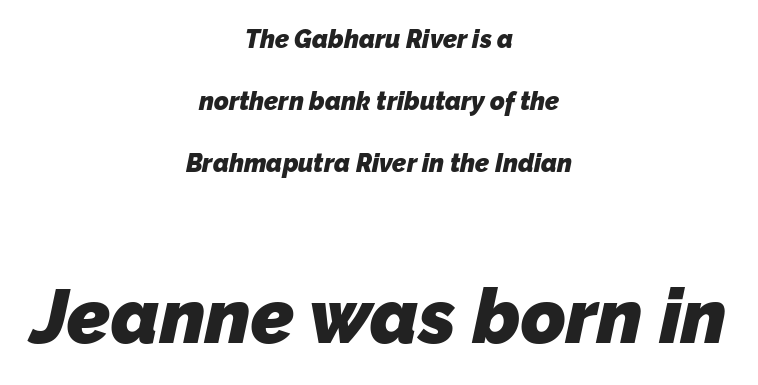
Q: Is the text bold? A: Yes.
Q: Is the typeface a serif or a sans-serif typeface? A: Sans-serif.
Q: Is the text underlined? A: No.
Q: How is the paragraph aligned? A: Centered.
Q: Is the spacing between letters normal or unusually wide? A: Normal.
Q: Is the spacing between lines tight, normal or loose? A: Loose.
Q: Which block of text is set in a larger size, the first (top) or the second (bottom)? A: The second (bottom) one.
Q: Width (condensed, normal, or wide)? A: Normal.
Q: Stroke contrast? A: Low.
Q: x-height? A: Medium.
Q: Monospaced? A: No.
